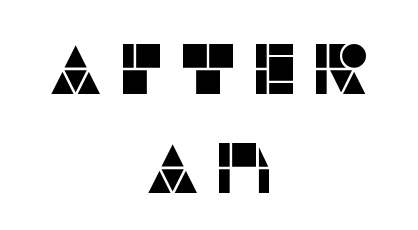
Q: Is the text italic (slanted)? A: No, it is upright.
Q: Is the typeface a serif or a sans-serif typeface? A: Sans-serif.
Q: Is the text underlined? A: No.
Q: How is the paragraph aligned? A: Centered.
Q: Is the spacing between lines tight, normal or loose? A: Normal.
Q: Width (condensed, normal, or wide)? A: Normal.
Q: Stroke contrast? A: Low.
Q: x-height? A: Large.
Q: Monospaced? A: No.
